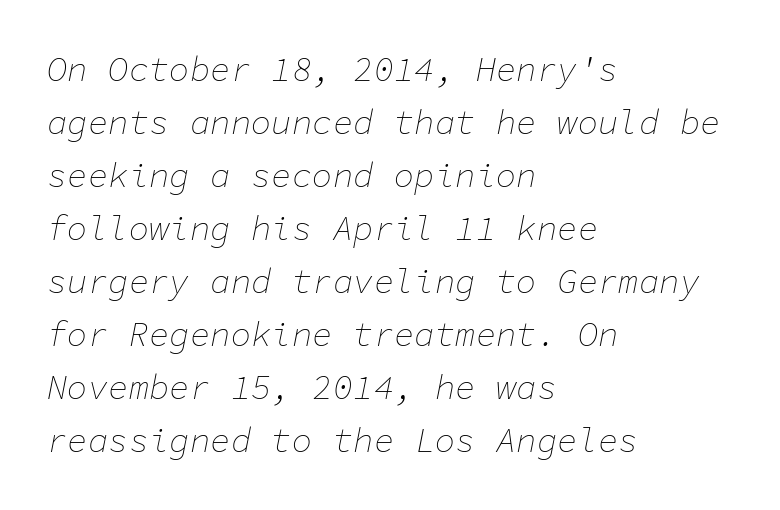
The image shows 34 px thin type, italic (leaning right), monospaced; set left-aligned, normal line spacing (1.56x), normal letter spacing, not underlined; low stroke contrast and a medium x-height.
